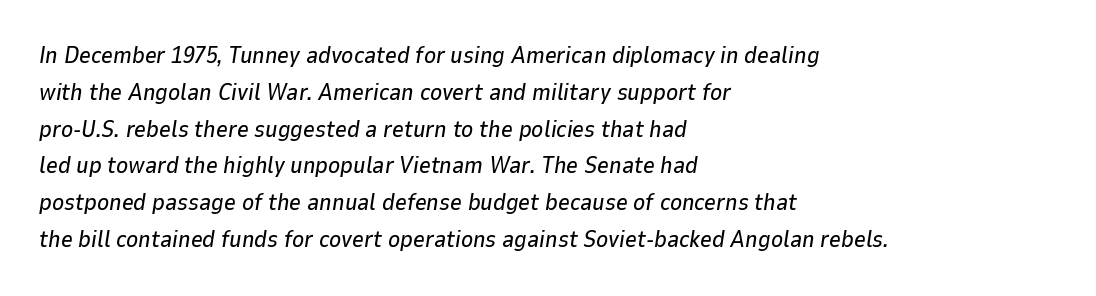
This rendering leaves character spacing at its baseline value. Beneath every word, the page is bare. Looking at the ascenders, they clearly lean. Vertically, the passage feels balanced, rows spaced as you'd expect. Notice how the passage keeps a crisp vertical edge on the left only.
